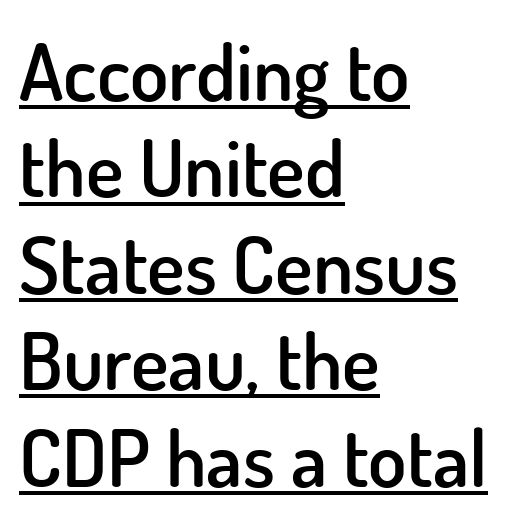
The image shows 79 px semibold sans-serif type, upright; set left-aligned, line spacing 1.22x, normal letter spacing, underlined; low stroke contrast and a small x-height.
